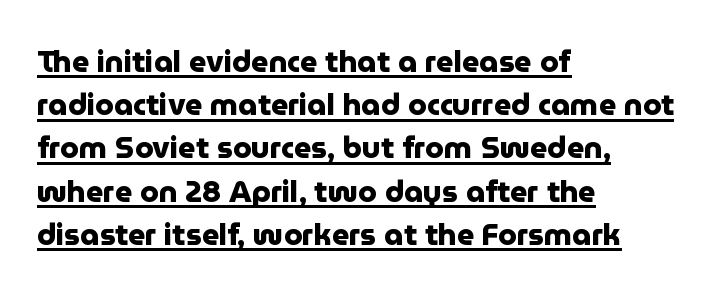
{"serif": "no", "italic": "no", "bold": "yes", "weight": "heavy", "width": "normal", "stroke_contrast": "low", "x_height": "medium", "monospaced": "no", "underline": "yes", "align": "left", "line_spacing": "normal", "line_spacing_ratio": 1.44, "letter_spacing": "normal", "letter_spacing_em": 0.0, "glyph_px": 30}
